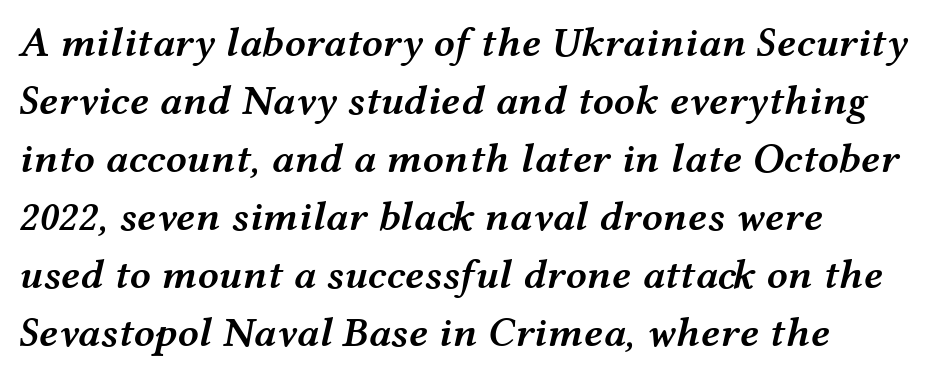
The image shows 42 px semibold, wide type, italic (leaning right); set normal line spacing (1.38x), normal letter spacing, not underlined; medium stroke contrast and a medium x-height.
